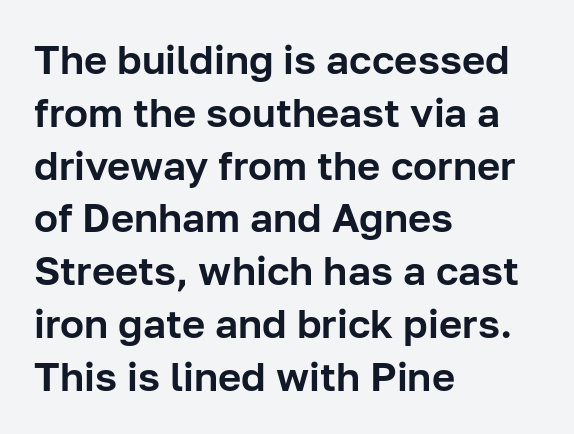
{"serif": "no", "italic": "no", "width": "normal", "stroke_contrast": "low", "x_height": "medium", "monospaced": "no", "underline": "no", "align": "left", "line_spacing": "normal", "line_spacing_ratio": 1.32, "letter_spacing": "normal", "letter_spacing_em": 0.0, "glyph_px": 40}
